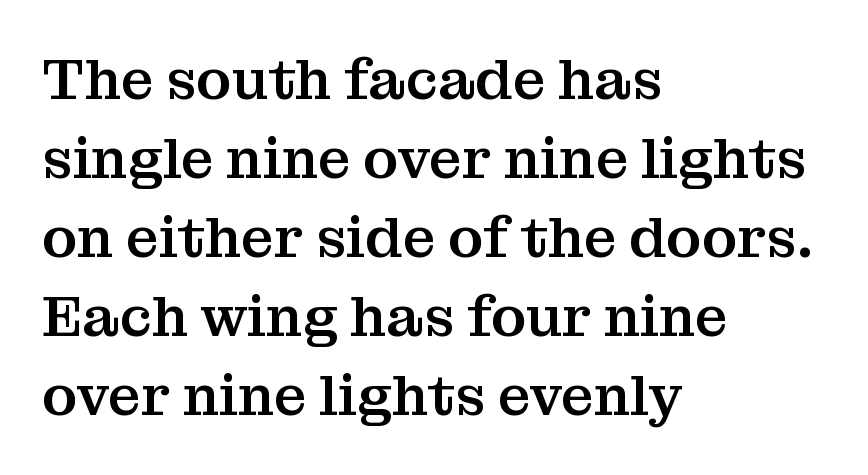
{"serif": "yes", "italic": "no", "width": "normal", "stroke_contrast": "medium", "x_height": "medium", "monospaced": "no", "underline": "no", "align": "left", "line_spacing": "normal", "line_spacing_ratio": 1.36, "letter_spacing": "normal", "letter_spacing_em": 0.0, "glyph_px": 58}
